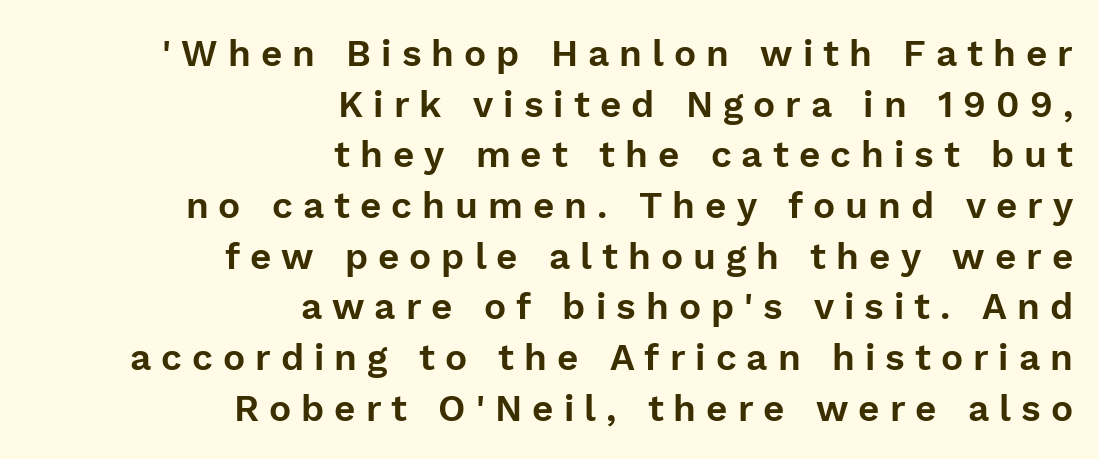
The image shows 37 px sans-serif type, upright; set right-aligned, normal line spacing (1.37x), unusually wide letter spacing (+0.27 em), not underlined; low stroke contrast and a medium x-height.
